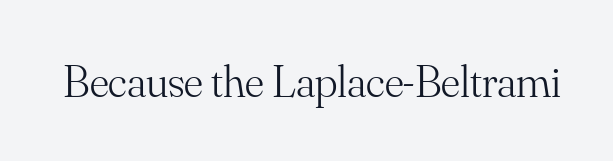
Q: Is the text bold? A: No.
Q: Is the text italic (slanted)? A: No, it is upright.
Q: Is the typeface a serif or a sans-serif typeface? A: Serif.
Q: Is the text underlined? A: No.
Q: Is the spacing between letters normal or unusually wide? A: Normal.
Q: Width (condensed, normal, or wide)? A: Normal.
Q: Stroke contrast? A: Medium.
Q: x-height? A: Small.
Q: Monospaced? A: No.
